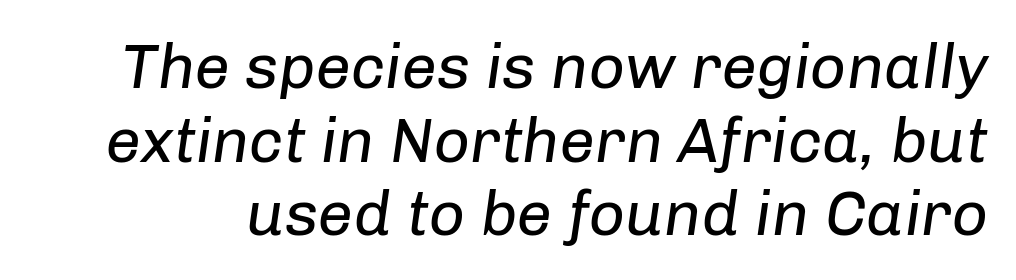
Q: Is the text bold? A: No.
Q: Is the text italic (slanted)? A: Yes, it leans right by about 8 degrees.
Q: Is the text underlined? A: No.
Q: Is the spacing between letters normal or unusually wide? A: Normal.
Q: Width (condensed, normal, or wide)? A: Normal.
Q: Stroke contrast? A: Low.
Q: x-height? A: Medium.
Q: Monospaced? A: No.
